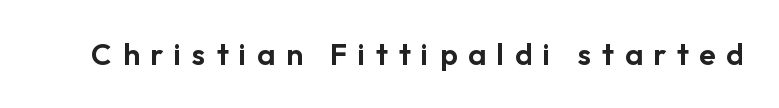
It's the straight-up-and-down kind of type. Type style note: lacks serifs. You could not count columns in this text — the font is proportionally spaced. Descenders are the only things crossing below the line. This rendering widens character spacing well past its baseline value.
